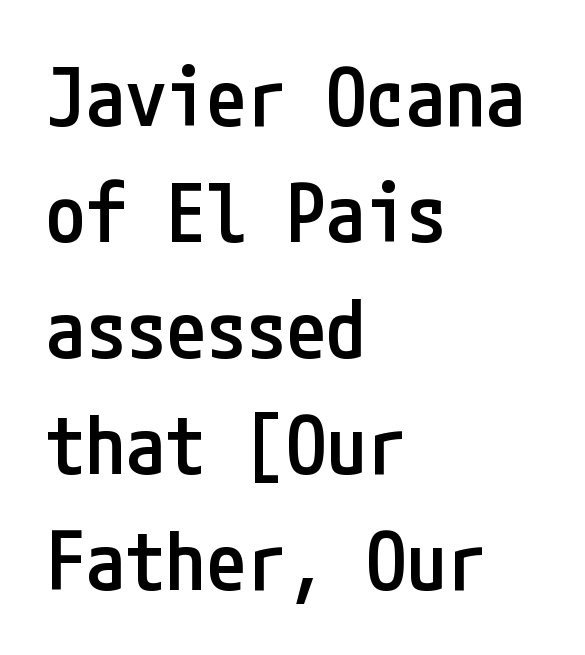
This rendering employs a face without finishing strokes, i.e., a sans-serif. Regular leading. Words appear dense and cohesive because spacing is normal. Horizontal alignment here is leftward, the default for most running prose. This is roman type, the default non-slanted kind. The strip under each line holds only bare page.
